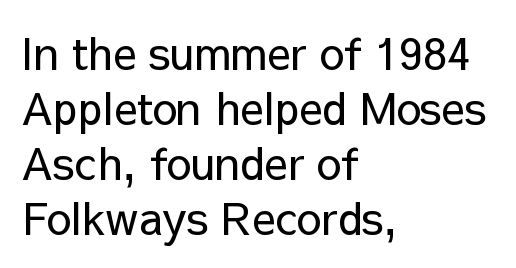
Q: Is the text bold? A: No.
Q: Is the text italic (slanted)? A: No, it is upright.
Q: Is the typeface a serif or a sans-serif typeface? A: Sans-serif.
Q: Is the text underlined? A: No.
Q: How is the paragraph aligned? A: Left-aligned.
Q: Is the spacing between letters normal or unusually wide? A: Normal.
Q: Is the spacing between lines tight, normal or loose? A: Normal.
Q: Width (condensed, normal, or wide)? A: Normal.
Q: Stroke contrast? A: Low.
Q: x-height? A: Medium.
Q: Monospaced? A: No.
